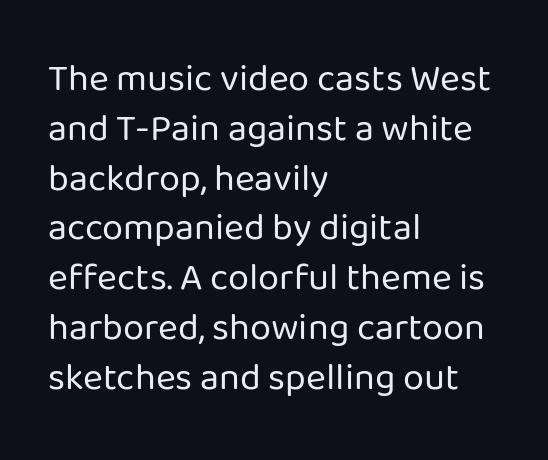
Q: Is the text bold? A: No.
Q: Is the text italic (slanted)? A: No, it is upright.
Q: Is the typeface a serif or a sans-serif typeface? A: Sans-serif.
Q: Is the text underlined? A: No.
Q: How is the paragraph aligned? A: Left-aligned.
Q: Is the spacing between letters normal or unusually wide? A: Normal.
Q: Is the spacing between lines tight, normal or loose? A: Normal.
Q: Width (condensed, normal, or wide)? A: Normal.
Q: Stroke contrast? A: Low.
Q: x-height? A: Medium.
Q: Monospaced? A: No.
